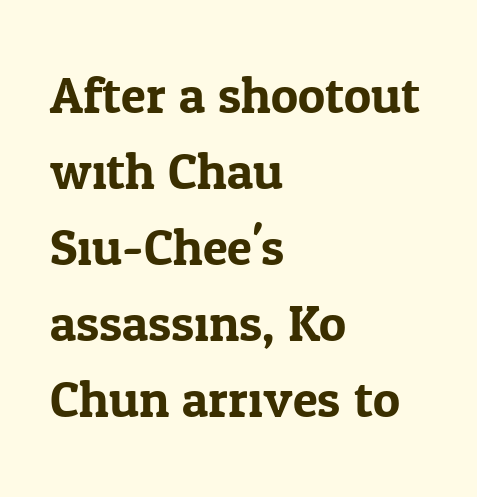
The line texture is even and compact thanks to regular tracking. The designer went with a serif here, giving each stem small feet. Tall strokes in this sample are plumb rather than angled. Any mark beneath the type? The region is blank.
